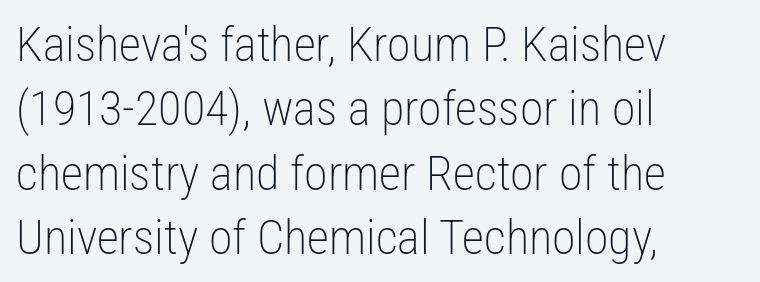
{"serif": "no", "italic": "no", "bold": "no", "weight": "light", "width": "condensed", "stroke_contrast": "low", "x_height": "medium", "monospaced": "no", "underline": "no", "align": "left", "line_spacing": "normal", "line_spacing_ratio": 1.34, "letter_spacing": "normal", "letter_spacing_em": 0.0, "glyph_px": 48}
